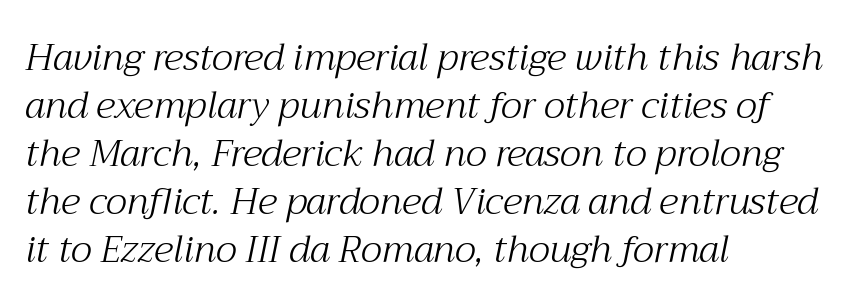
Q: Is the text bold? A: No.
Q: Is the text italic (slanted)? A: Yes, it leans right by about 12 degrees.
Q: Is the typeface a serif or a sans-serif typeface? A: Serif.
Q: Is the text underlined? A: No.
Q: How is the paragraph aligned? A: Left-aligned.
Q: Is the spacing between letters normal or unusually wide? A: Normal.
Q: Is the spacing between lines tight, normal or loose? A: Normal.
Q: Width (condensed, normal, or wide)? A: Normal.
Q: Stroke contrast? A: Medium.
Q: x-height? A: Medium.
Q: Monospaced? A: No.
